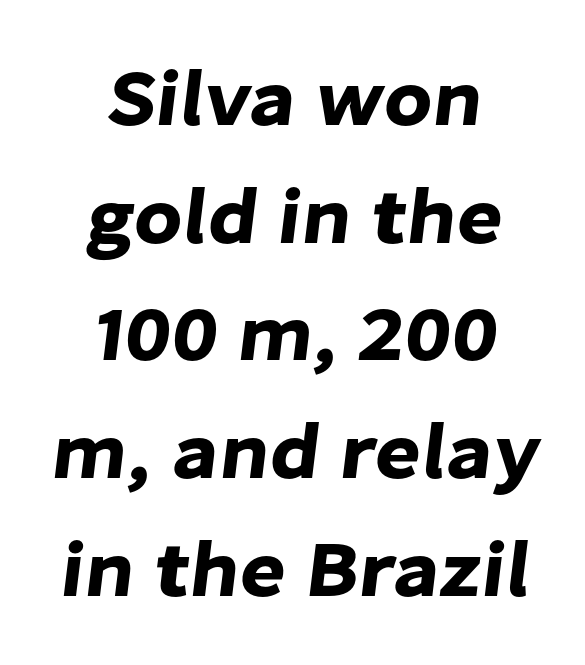
{"serif": "no", "width": "normal", "stroke_contrast": "low", "x_height": "medium", "monospaced": "no", "underline": "no", "align": "center", "line_spacing": "normal", "line_spacing_ratio": 1.49, "letter_spacing": "normal", "letter_spacing_em": 0.0, "glyph_px": 79}
